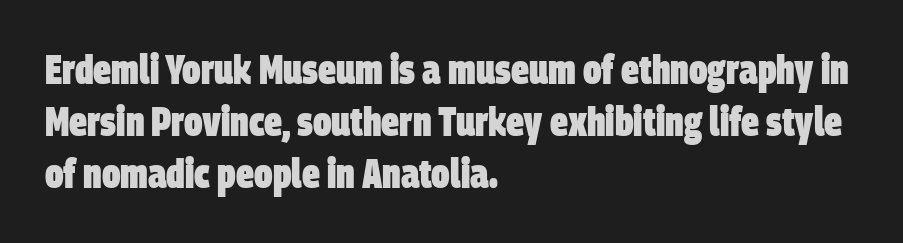
Is this a fixed-width face? No — the glyphs have proportional, varying widths. A classic flush-left, rag-right setting is used for this passage. The space directly below the letters is spotless. The tracking reads as untouched default to a designer's eye.
